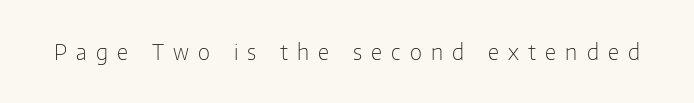
Type without underlining. Vertical strokes here are truly vertical. Stroke mass is kept to a normal reading level or below. The line texture is sparse and dotted thanks to wide tracking.
